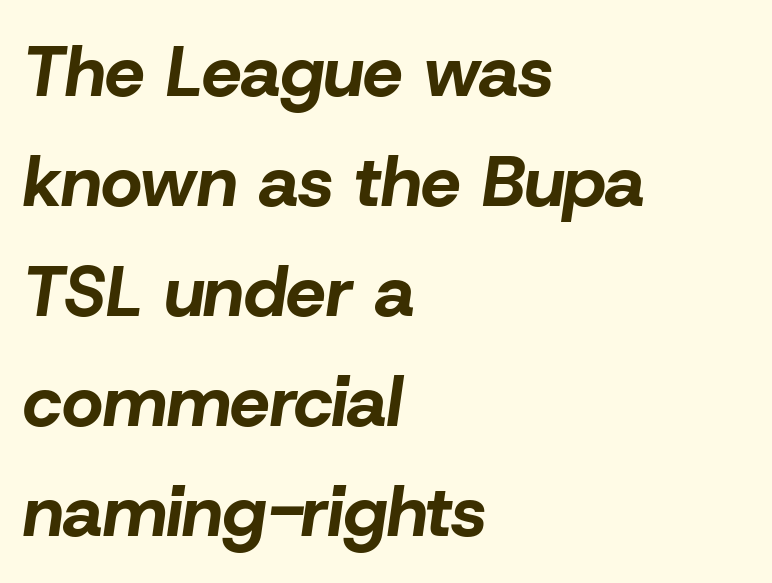
The image shows 71 px bold type, italic (leaning right); set left-aligned, normal line spacing (1.55x), normal letter spacing, not underlined; low stroke contrast and a medium x-height.
